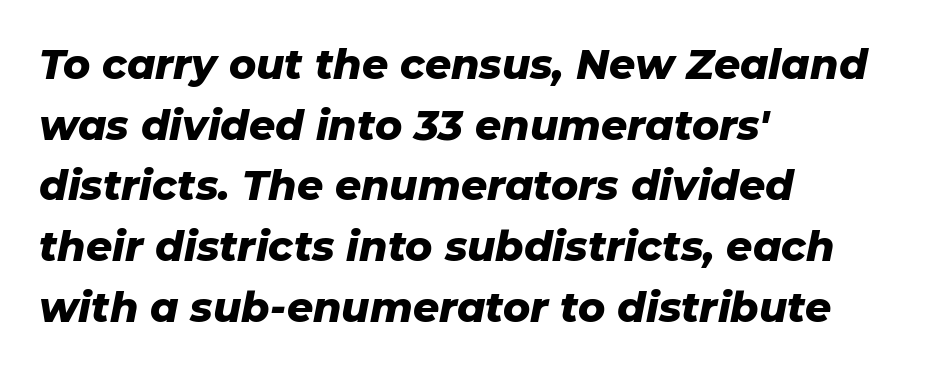
Q: Is the text bold? A: Yes.
Q: Is the text italic (slanted)? A: Yes, it leans right by about 11 degrees.
Q: Is the text underlined? A: No.
Q: How is the paragraph aligned? A: Left-aligned.
Q: Is the spacing between letters normal or unusually wide? A: Normal.
Q: Is the spacing between lines tight, normal or loose? A: Normal.
Q: Width (condensed, normal, or wide)? A: Normal.
Q: Stroke contrast? A: Low.
Q: x-height? A: Medium.
Q: Monospaced? A: No.
